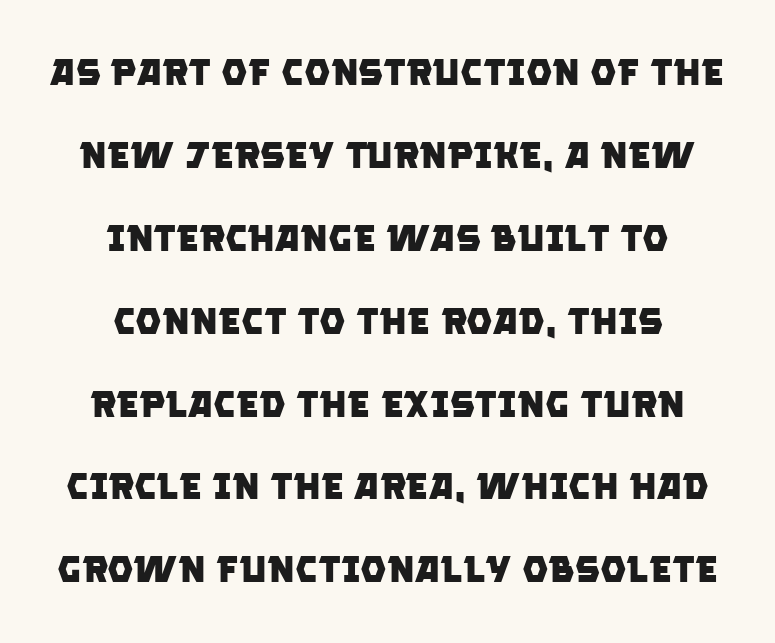
The strip under each line holds only bare page. The glyphs have the mass of a bold cut. The face used here is proportionally spaced, like ordinary book or web type. Words appear dense and cohesive because spacing is normal. Vertical spacing — loose.
